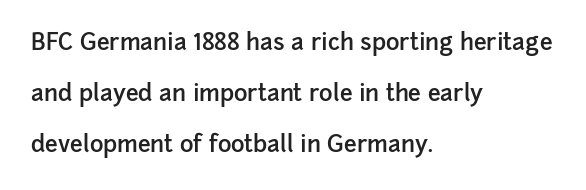
The image shows 23 px text type, upright; set left-aligned, loose line spacing (2.21x), normal letter spacing, not underlined.
